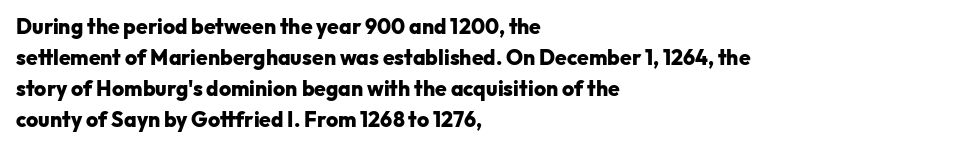
{"italic": "no", "bold": "yes", "underline": "no", "align": "left", "line_spacing": "normal", "line_spacing_ratio": 1.47, "letter_spacing": "normal", "letter_spacing_em": 0.0, "glyph_px": 21}
